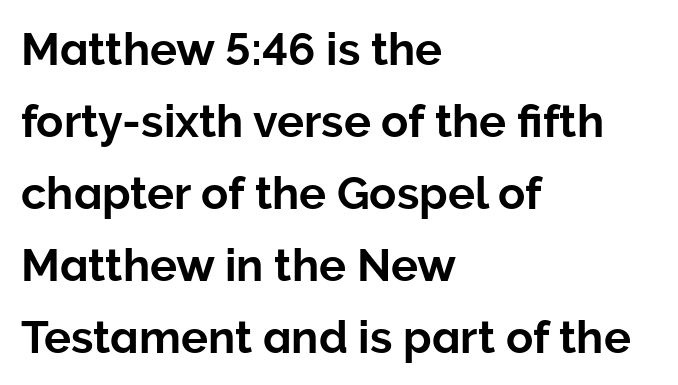
Q: Is the text italic (slanted)? A: No, it is upright.
Q: Is the typeface a serif or a sans-serif typeface? A: Sans-serif.
Q: Is the text underlined? A: No.
Q: How is the paragraph aligned? A: Left-aligned.
Q: Is the spacing between letters normal or unusually wide? A: Normal.
Q: Is the spacing between lines tight, normal or loose? A: Normal.
Q: Width (condensed, normal, or wide)? A: Normal.
Q: Stroke contrast? A: Low.
Q: x-height? A: Medium.
Q: Monospaced? A: No.
